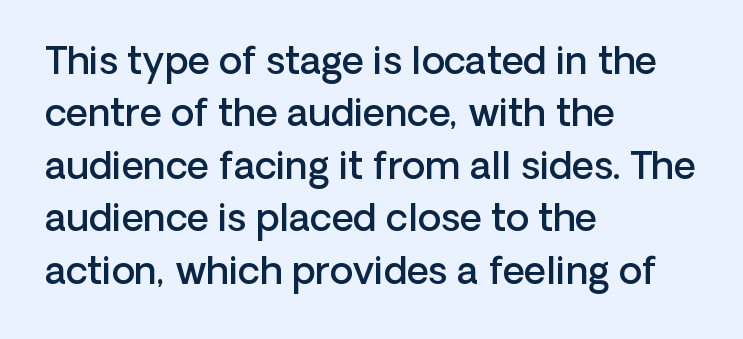
{"serif": "no", "italic": "no", "bold": "semi", "weight": "semibold", "width": "normal", "stroke_contrast": "low", "x_height": "medium", "monospaced": "no", "underline": "no", "align": "left", "line_spacing": "normal", "line_spacing_ratio": 1.38, "letter_spacing": "normal", "letter_spacing_em": 0.0, "glyph_px": 38}
